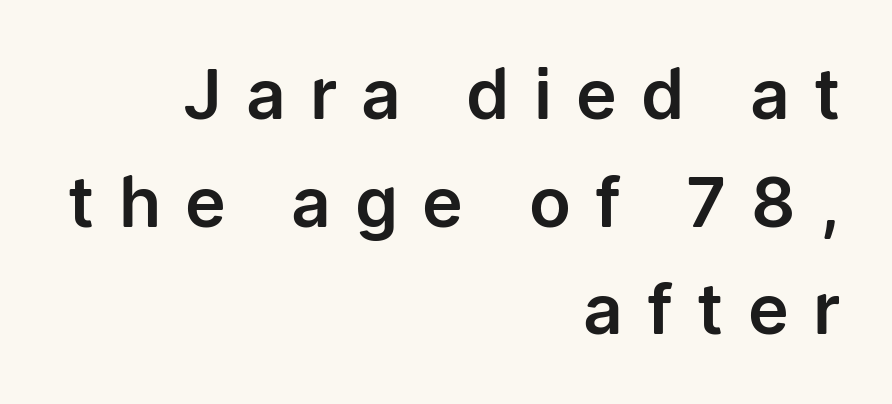
Q: Is the text italic (slanted)? A: No, it is upright.
Q: Is the typeface a serif or a sans-serif typeface? A: Sans-serif.
Q: Is the text underlined? A: No.
Q: How is the paragraph aligned? A: Right-aligned.
Q: Is the spacing between letters normal or unusually wide? A: Unusually wide.
Q: Is the spacing between lines tight, normal or loose? A: Normal.
Q: Width (condensed, normal, or wide)? A: Normal.
Q: Stroke contrast? A: Low.
Q: x-height? A: Medium.
Q: Monospaced? A: No.
